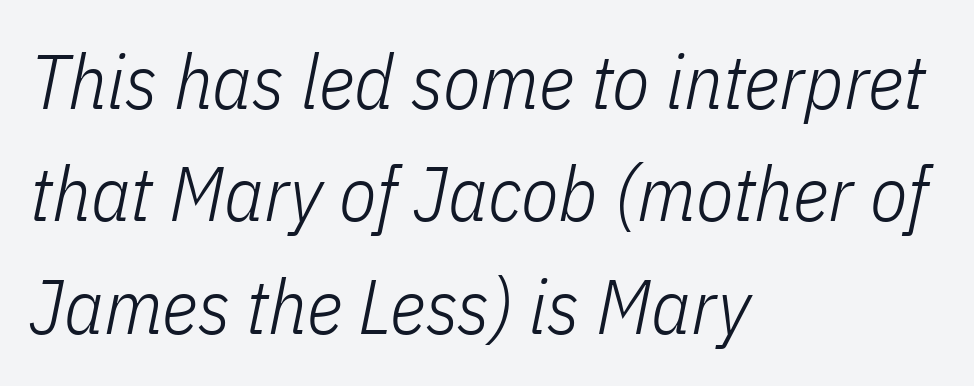
{"italic": "yes", "lean": "right", "slant_degrees": 11, "bold": "no", "weight": "light", "width": "condensed", "stroke_contrast": "low", "x_height": "medium", "monospaced": "no", "underline": "no", "align": "left", "line_spacing": "normal", "line_spacing_ratio": 1.46, "letter_spacing": "normal", "letter_spacing_em": 0.0, "glyph_px": 77}
